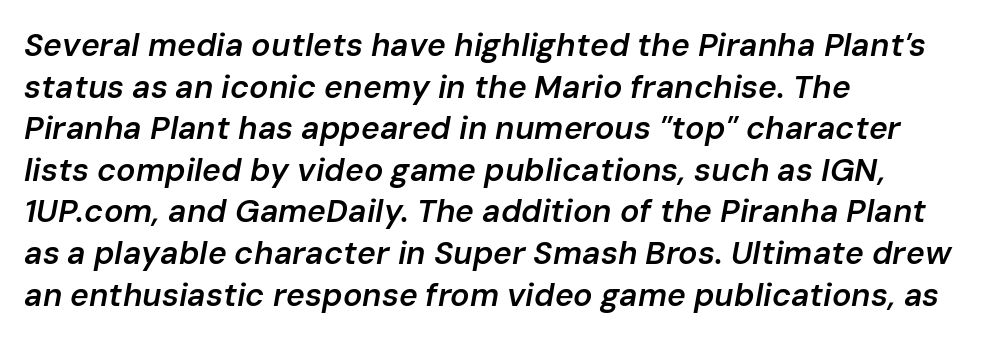
{"italic": "yes", "lean": "right", "slant_degrees": 10, "bold": "semi", "weight": "semibold", "width": "normal", "stroke_contrast": "low", "x_height": "medium", "monospaced": "no", "underline": "no", "align": "left", "line_spacing": "normal", "line_spacing_ratio": 1.3, "letter_spacing": "normal", "letter_spacing_em": 0.0, "glyph_px": 32}
